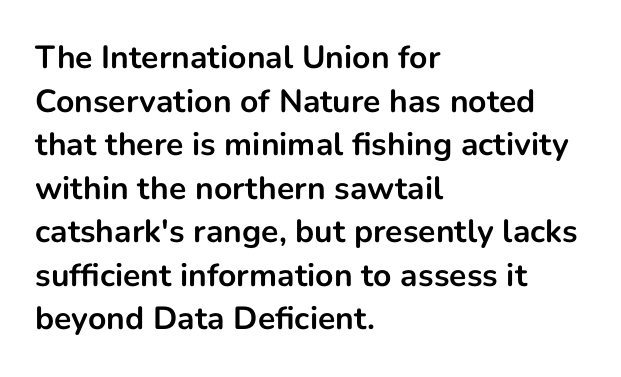
Look at the stroke-to-counter ratio: heavy, a bold. If you drew a line through each stem, it would be perfectly vertical. The space between consecutive lines is moderate. Honestly, the letter spacing is just normal — you wouldn't notice it.
